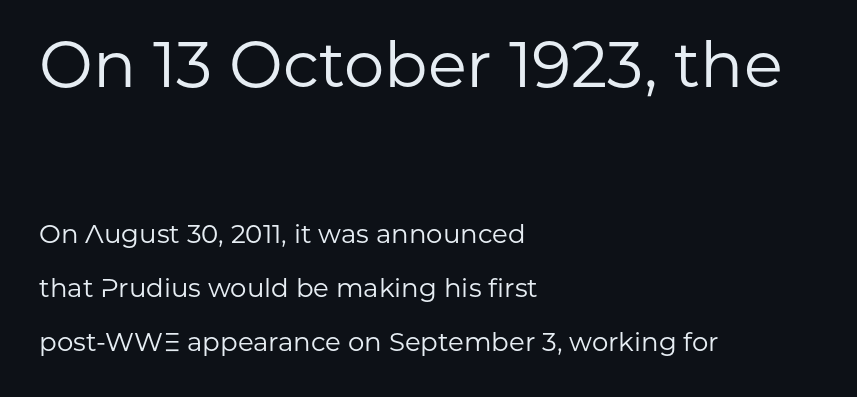
In terms of posture, this sample is upright. The lines are quadded left. The weight tops out at a normal text grade. Proportional: the letters do not fall into vertical columns. Only glyphs here, with clear space below each row. Regarding serifs, this sample does without them.
